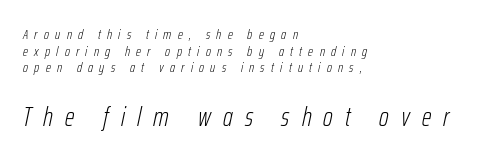
This reads as an unemphasized weight, regular at the heaviest. Is the letter spacing exaggerated? Yes — the characters are pushed far apart. Observe the lean: these are italic letterforms. Between these two stacked blocks, the lower one wins on size.
